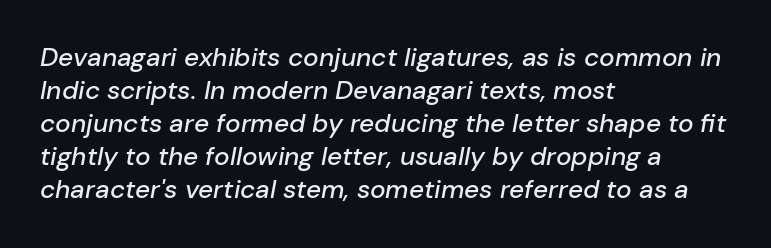
Q: Is the text italic (slanted)? A: Yes, it leans right by about 10 degrees.
Q: Is the text underlined? A: No.
Q: How is the paragraph aligned? A: Left-aligned.
Q: Is the spacing between letters normal or unusually wide? A: Normal.
Q: Is the spacing between lines tight, normal or loose? A: Normal.
